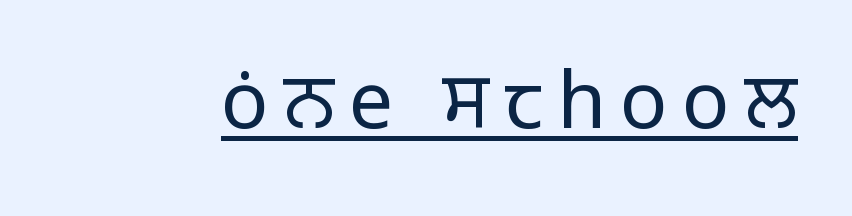
{"serif": "no", "italic": "no", "bold": "no", "weight": "regular", "width": "normal", "stroke_contrast": "low", "x_height": "medium", "monospaced": "no", "underline": "yes", "glyph_px": 79}
